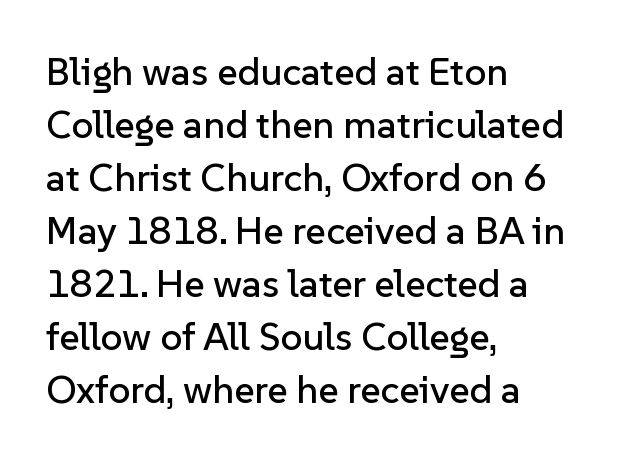
Varying glyph widths throughout — classic text-font behaviour. A sans-serif font was chosen for this passage. Anything drawn beneath the words? Only blank space. Normally led — the rows are evenly, conventionally spaced. If you drew a line through each stem, it would be perfectly vertical. The setting favours the left margin, as ordinary paragraphs usually do.
